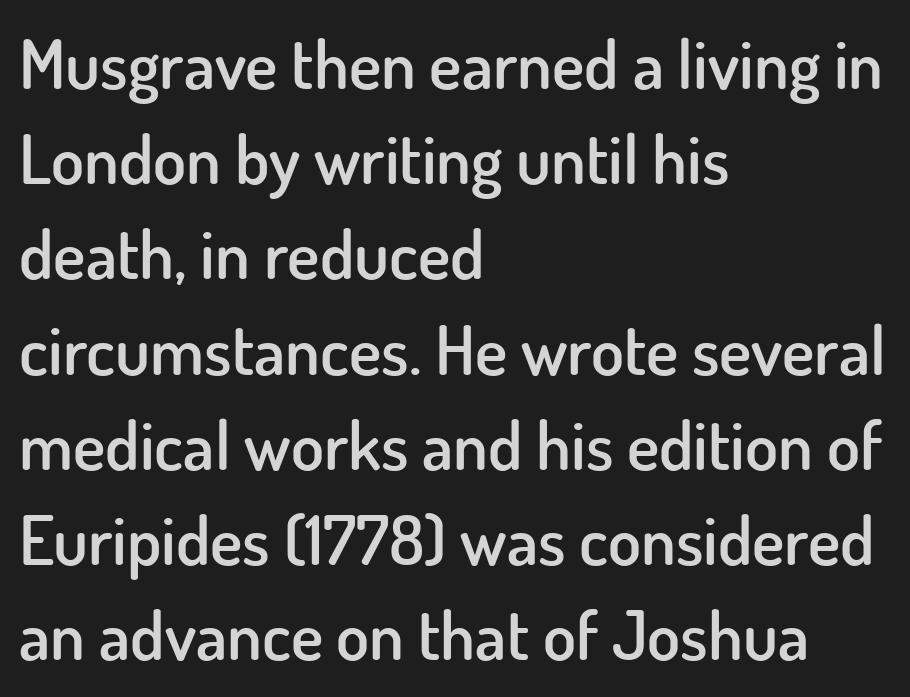
The image shows 68 px semibold sans-serif type, upright; set left-aligned, normal line spacing (1.4x), normal letter spacing, not underlined; low stroke contrast and a small x-height.
